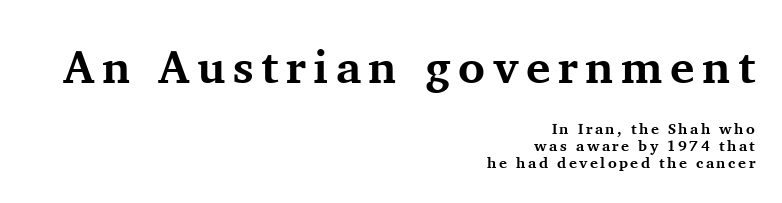
Serif or sans? Serif — the stroke terminals have little feet. Descenders hang freely into open space. The axis of the letterforms is exactly vertical. A typesetter would call this leading minimal, almost set solid. These lines are rendered in a variable-pitch font. Line ends are locked; line starts wander.
